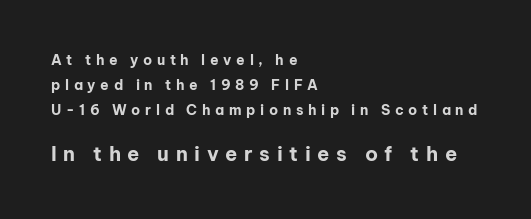
The specimen reads as upright at a glance. These lines are set flush left with a ragged right edge. Unmarked baselines from the first word to the last. Heavy, bold letterforms. Letter spacing: wide. The composition opens small and finishes big.
